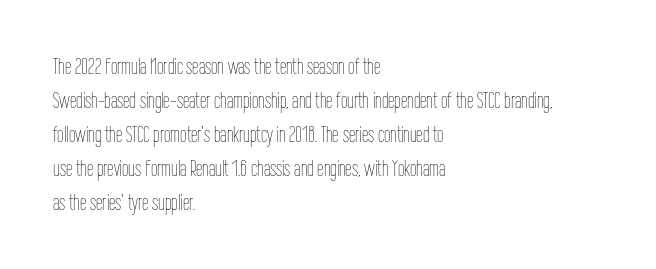
{"italic": "no", "bold": "no", "underline": "no", "align": "left", "line_spacing": "normal", "line_spacing_ratio": 1.48, "letter_spacing": "normal", "letter_spacing_em": 0.0, "glyph_px": 23}
